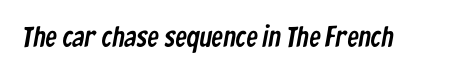
The image shows 29 px condensed sans-serif type; set normal letter spacing, not underlined; low stroke contrast and a medium x-height.
